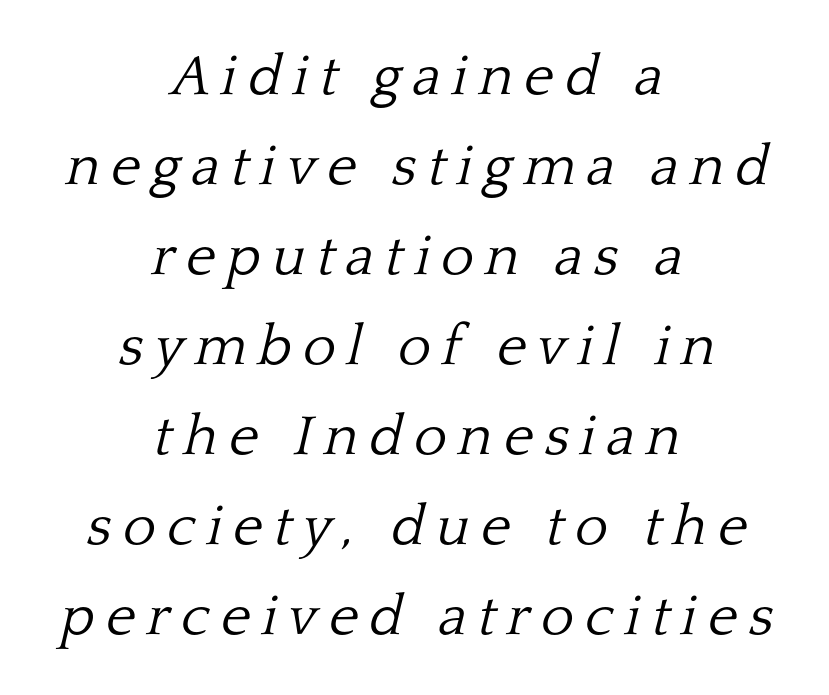
Underline: absent. The cut favours lightness, reaching ordinary text weight at its darkest. Are there feet on the stems? There are — it's a serif. Is the type slanted? Yes — the strokes lean at a clear angle.
